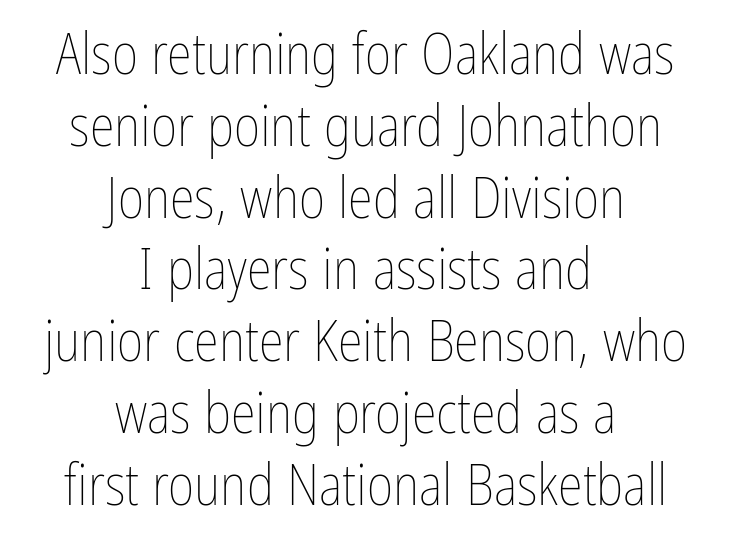
{"italic": "no", "bold": "no", "weight": "thin", "width": "condensed", "stroke_contrast": "low", "x_height": "medium", "monospaced": "no", "underline": "no", "align": "center", "line_spacing": "normal", "line_spacing_ratio": 1.26, "letter_spacing": "normal", "letter_spacing_em": 0.0, "glyph_px": 57}
